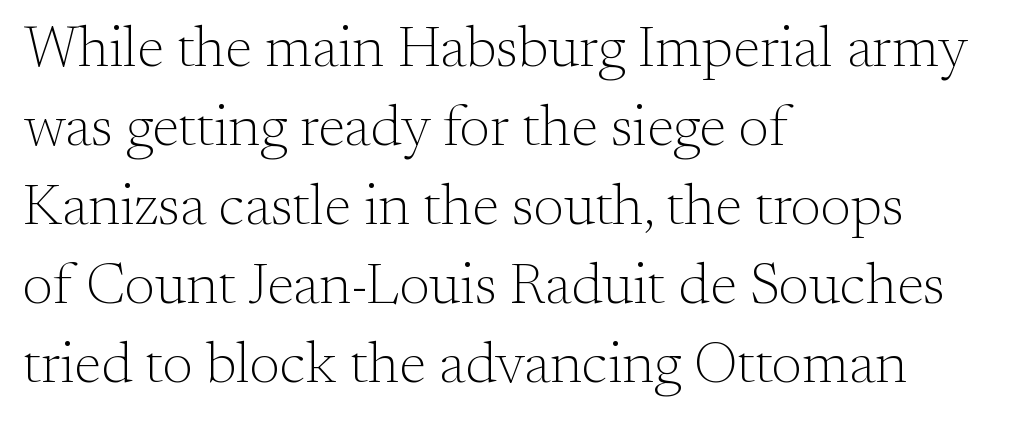
{"serif": "yes", "italic": "no", "bold": "no", "weight": "light", "width": "normal", "stroke_contrast": "medium", "x_height": "small", "monospaced": "no", "underline": "no", "align": "left", "line_spacing": "normal", "line_spacing_ratio": 1.36, "letter_spacing": "normal", "letter_spacing_em": 0.0, "glyph_px": 58}
